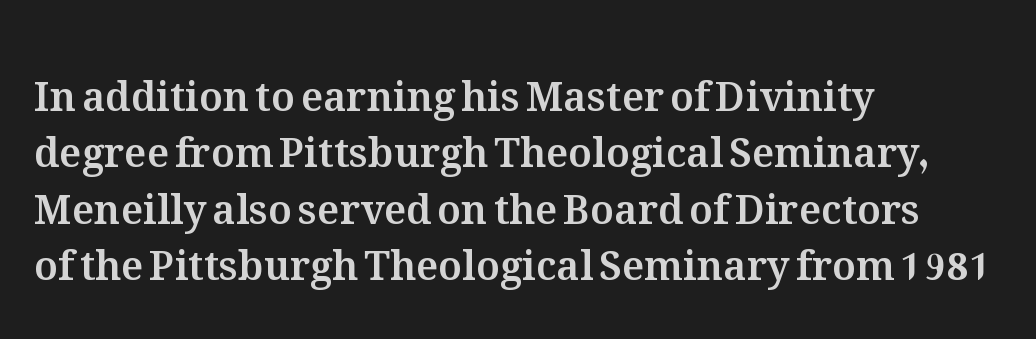
The letters advance in unequal steps, a hallmark of proportional type. Observe the ordinary spacing: letters are neighbours, not strangers. Students, observe: this is what conventionally led text looks like. Alignment: flush left. Do the letters lean? They stand straight.
